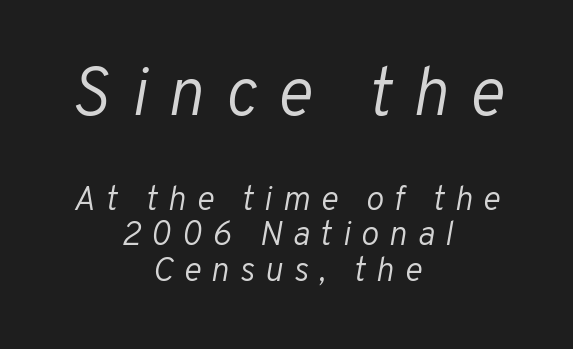
The image shows 68 px light type, italic (leaning right); set centered, tight line spacing (1.04x), unusually wide letter spacing (+0.3 em), not underlined; the first (top) block is 2.0x larger; low stroke contrast and a medium x-height.
